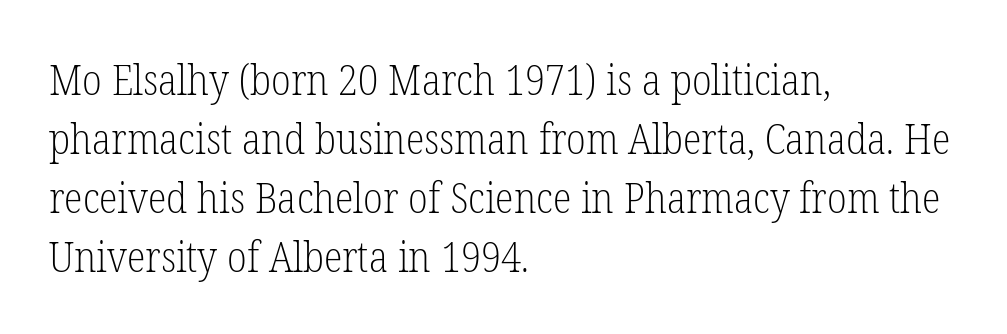
Q: Is the text bold? A: No.
Q: Is the text italic (slanted)? A: No, it is upright.
Q: Is the typeface a serif or a sans-serif typeface? A: Serif.
Q: Is the text underlined? A: No.
Q: How is the paragraph aligned? A: Left-aligned.
Q: Is the spacing between letters normal or unusually wide? A: Normal.
Q: Is the spacing between lines tight, normal or loose? A: Normal.
Q: Width (condensed, normal, or wide)? A: Condensed.
Q: Stroke contrast? A: Low.
Q: x-height? A: Medium.
Q: Monospaced? A: No.
